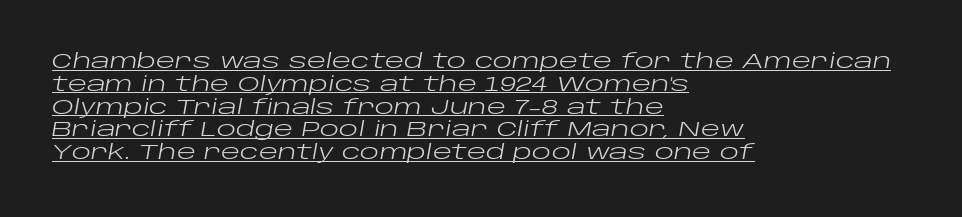
The image shows 20 px text type, italic (leaning right); set left-aligned, tight line spacing (1.14x), normal letter spacing, underlined.
